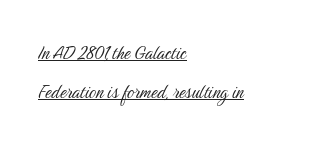
The image shows 22 px text type; set left-aligned, line spacing 1.76x, normal letter spacing, underlined.
